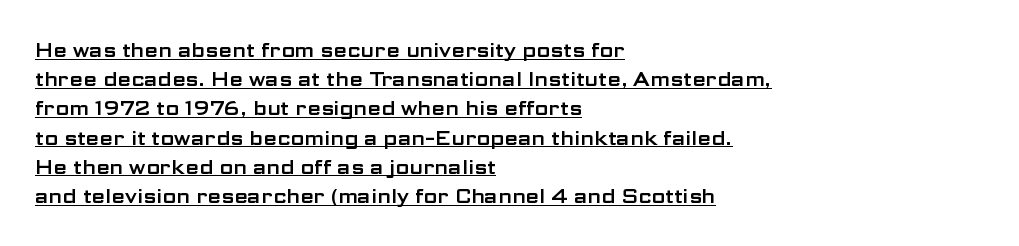
Q: Is the text italic (slanted)? A: No, it is upright.
Q: Is the text underlined? A: Yes.
Q: How is the paragraph aligned? A: Left-aligned.
Q: Is the spacing between letters normal or unusually wide? A: Normal.
Q: Is the spacing between lines tight, normal or loose? A: Normal.
